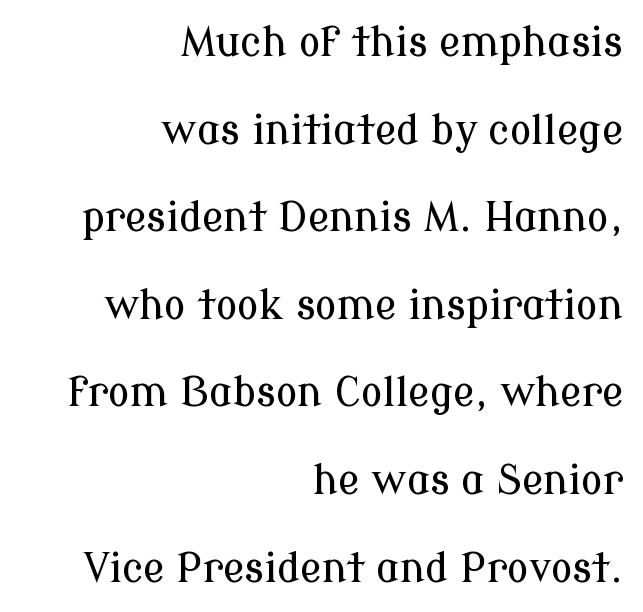
The image shows 40 px serif type, upright; set right-aligned, loose line spacing (2.19x), normal letter spacing, not underlined; low stroke contrast and a medium x-height.
